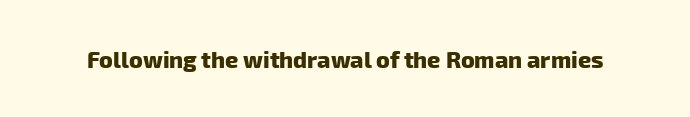
Q: Is the text bold? A: Yes.
Q: Is the text underlined? A: No.
Q: Is the spacing between letters normal or unusually wide? A: Normal.
